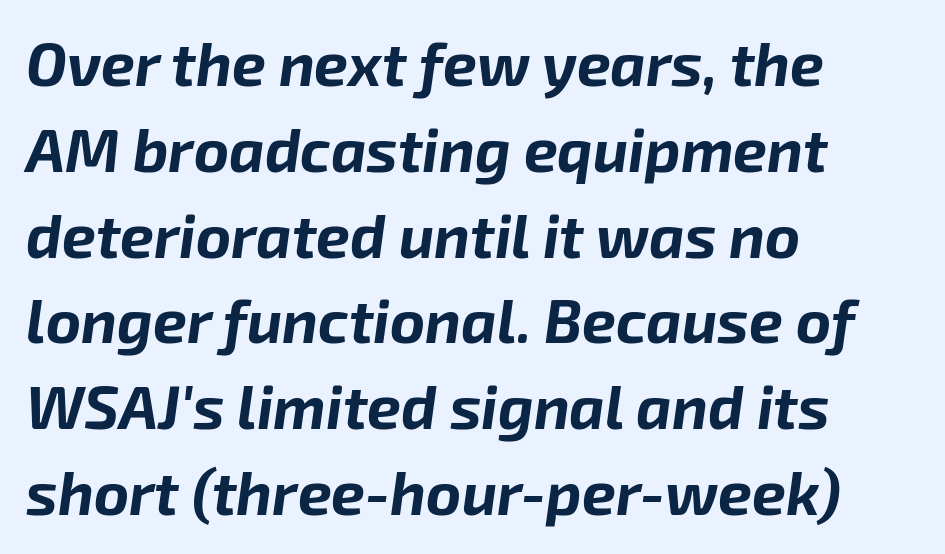
Q: Is the text bold? A: Yes.
Q: Is the text italic (slanted)? A: Yes, it leans right by about 8 degrees.
Q: Is the text underlined? A: No.
Q: How is the paragraph aligned? A: Left-aligned.
Q: Is the spacing between letters normal or unusually wide? A: Normal.
Q: Is the spacing between lines tight, normal or loose? A: Normal.
Q: Width (condensed, normal, or wide)? A: Normal.
Q: Stroke contrast? A: Low.
Q: x-height? A: Medium.
Q: Monospaced? A: No.
